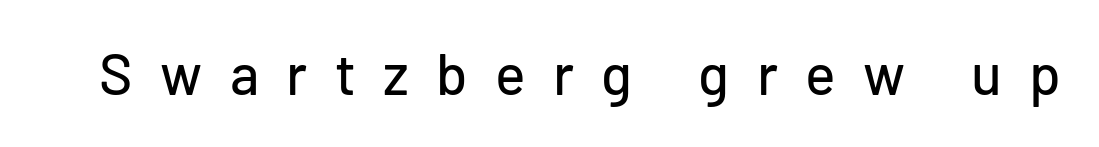
The image shows 57 px sans-serif type, upright; set unusually wide letter spacing (+0.48 em), not underlined; low stroke contrast and a medium x-height.
